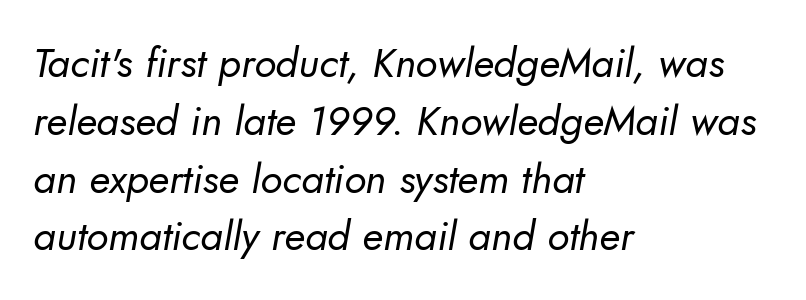
Q: Is the text bold? A: No.
Q: Is the typeface a serif or a sans-serif typeface? A: Sans-serif.
Q: Is the text underlined? A: No.
Q: How is the paragraph aligned? A: Left-aligned.
Q: Is the spacing between letters normal or unusually wide? A: Normal.
Q: Is the spacing between lines tight, normal or loose? A: Normal.
Q: Width (condensed, normal, or wide)? A: Normal.
Q: Stroke contrast? A: Low.
Q: x-height? A: Small.
Q: Monospaced? A: No.
